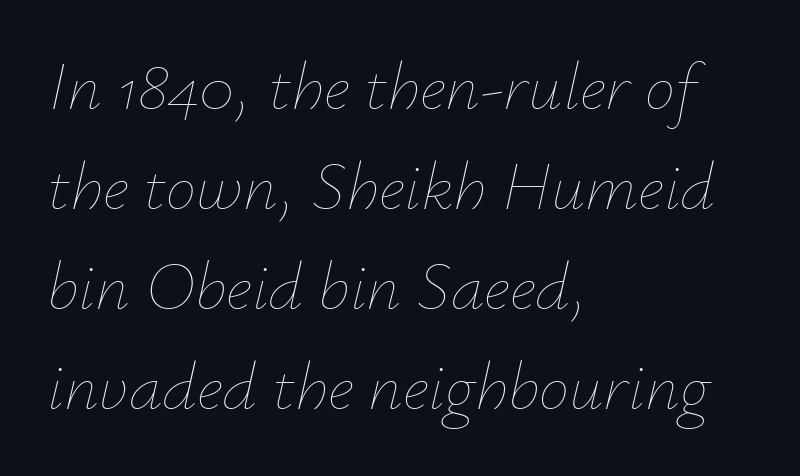
The image shows 68 px thin type, italic (leaning right); set left-aligned, normal line spacing (1.47x), normal letter spacing, not underlined; low stroke contrast and a small x-height.
